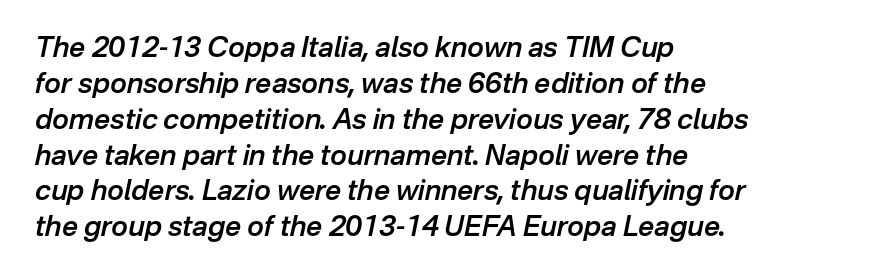
This rendering leaves character spacing at its baseline value. Rows of type keep a routine distance in the vertical direction. The rendering applies a slant to the glyphs. Descenders hang freely into open space. Think of a printed novel: that variable character pitch is what you see here.
